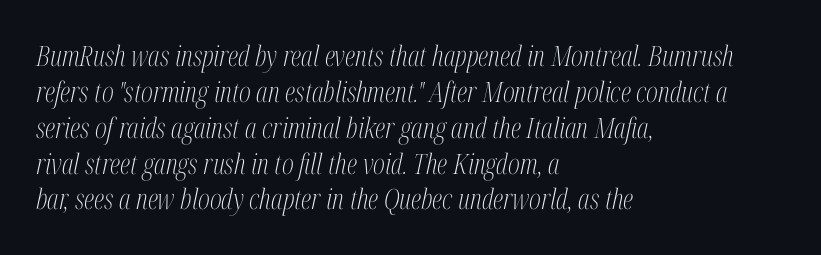
Q: Is the text bold? A: No.
Q: Is the text italic (slanted)? A: Yes, it leans right by about 12 degrees.
Q: Is the typeface a serif or a sans-serif typeface? A: Serif.
Q: Is the text underlined? A: No.
Q: How is the paragraph aligned? A: Left-aligned.
Q: Is the spacing between letters normal or unusually wide? A: Normal.
Q: Is the spacing between lines tight, normal or loose? A: Normal.
Q: Width (condensed, normal, or wide)? A: Condensed.
Q: Stroke contrast? A: Medium.
Q: x-height? A: Medium.
Q: Monospaced? A: No.
